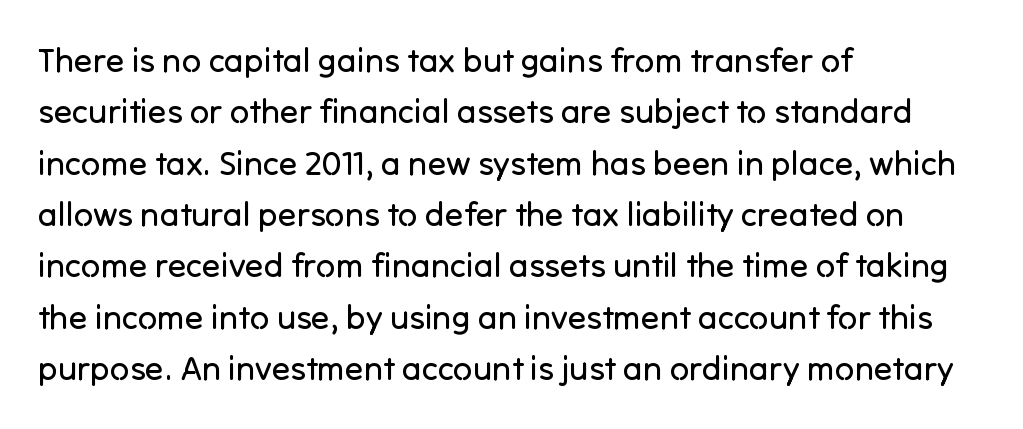
{"serif": "no", "italic": "no", "bold": "no", "weight": "regular", "width": "normal", "stroke_contrast": "low", "x_height": "medium", "monospaced": "no", "underline": "no", "align": "left", "line_spacing": "normal", "line_spacing_ratio": 1.51, "letter_spacing": "normal", "letter_spacing_em": 0.0, "glyph_px": 34}
